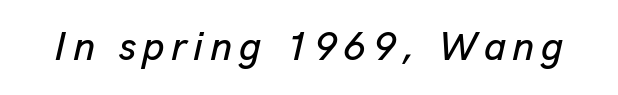
The image shows 40 px text type, italic (leaning right); set not underlined; low stroke contrast and a medium x-height.
